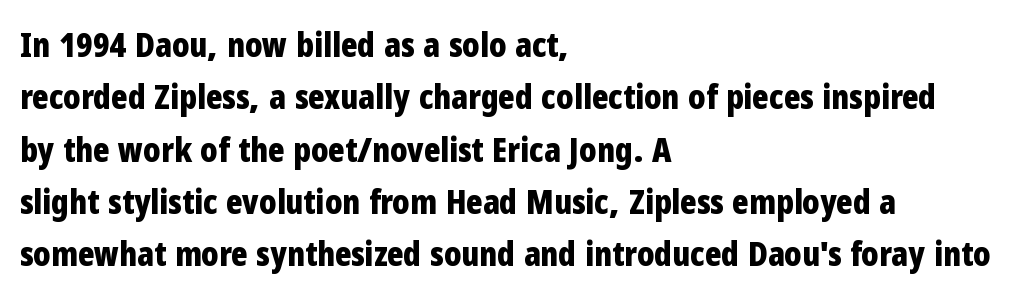
The image shows 34 px bold, condensed sans-serif type, upright; set left-aligned, normal line spacing (1.54x), normal letter spacing, not underlined; low stroke contrast and a medium x-height.
